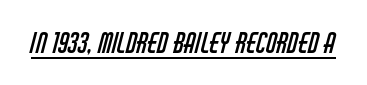
Is the letter spacing exaggerated? No — it looks like the ordinary default. Stem width sits at or under what a default text font uses. Underline: present.
